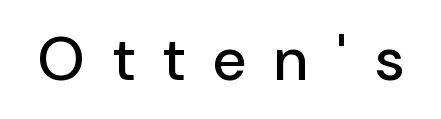
The image shows 60 px sans-serif type, upright; set unusually wide letter spacing (+0.48 em), not underlined; low stroke contrast and a medium x-height.
